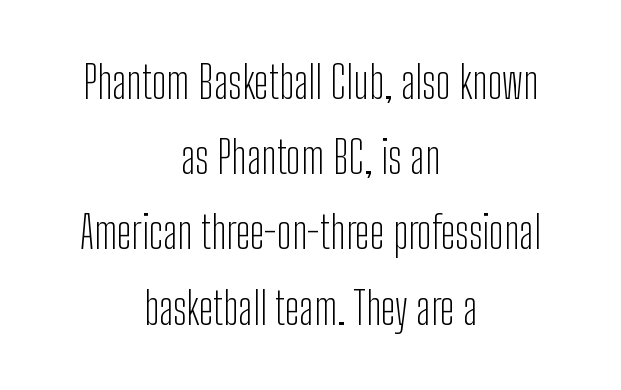
The image shows 44 px light, condensed sans-serif type, upright; set centered, line spacing 1.71x, normal letter spacing, not underlined; low stroke contrast and a medium x-height.
